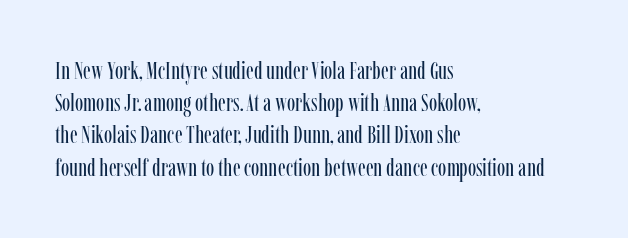
{"italic": "no", "bold": "no", "underline": "no", "align": "left", "line_spacing": "normal", "line_spacing_ratio": 1.29, "letter_spacing": "normal", "letter_spacing_em": 0.0, "glyph_px": 25}
